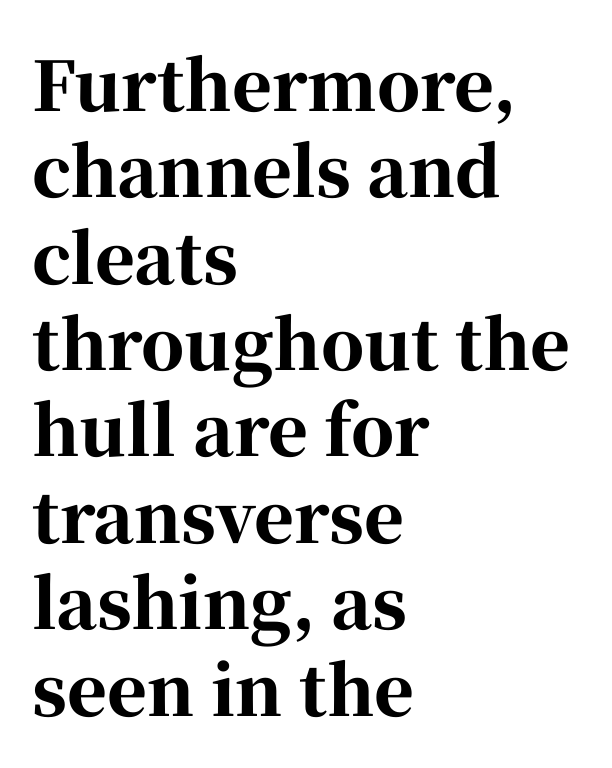
The image shows 68 px bold serif type, upright; set left-aligned, normal line spacing (1.27x), normal letter spacing, not underlined; high stroke contrast and a medium x-height.
